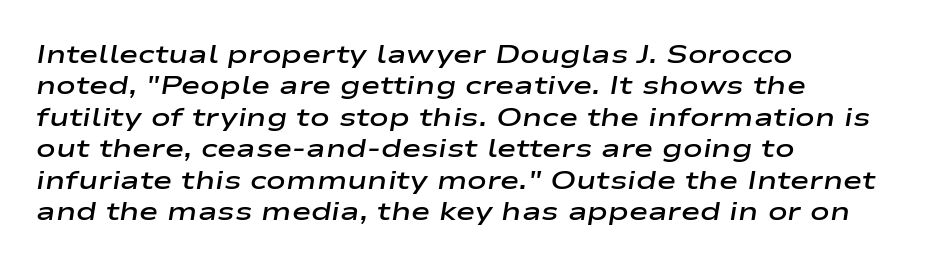
Q: Is the text bold? A: Semi-bold.
Q: Is the text italic (slanted)? A: Yes, it leans right by about 9 degrees.
Q: Is the text underlined? A: No.
Q: How is the paragraph aligned? A: Left-aligned.
Q: Is the spacing between letters normal or unusually wide? A: Normal.
